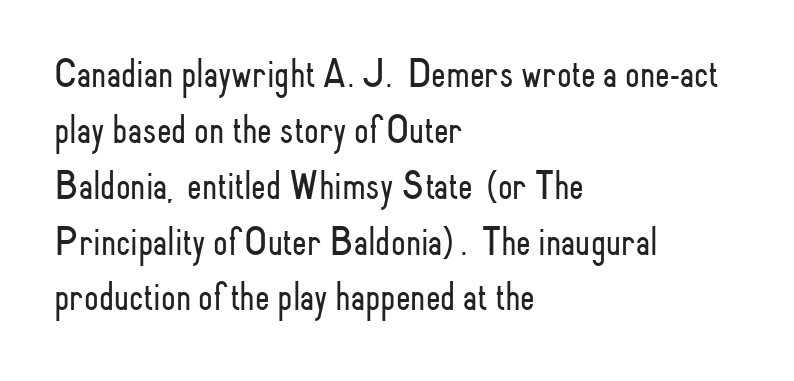
{"serif": "no", "italic": "no", "bold": "no", "weight": "light", "width": "condensed", "stroke_contrast": "low", "x_height": "small", "monospaced": "no", "underline": "no", "align": "left", "line_spacing": "normal", "line_spacing_ratio": 1.33, "letter_spacing": "normal", "letter_spacing_em": 0.0, "glyph_px": 42}
